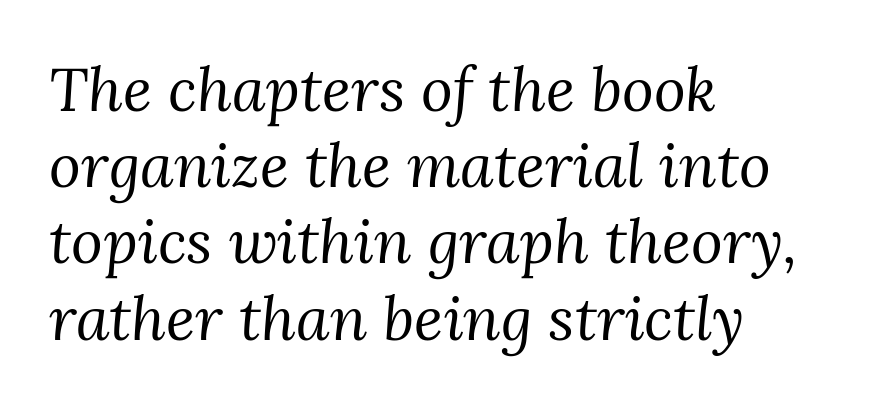
The rendering uses natural spacing where letterforms have individual widths. The rendering uses a moderate line-height, typical for paragraphs. Stroke terminals: seriffed. Short note: letters normally spaced.
